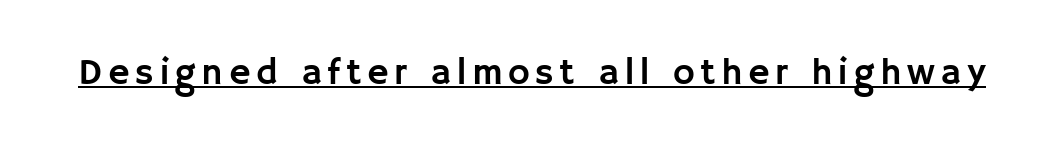
{"serif": "no", "italic": "no", "width": "normal", "stroke_contrast": "low", "x_height": "large", "monospaced": "no", "underline": "yes", "glyph_px": 37}
